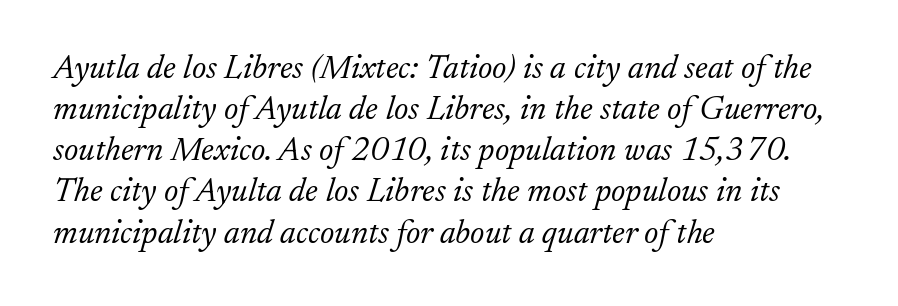
The text carries the slant typical of an italic or oblique font. Underline: absent. The typesetter chose a ragged-right arrangement here. This reads as an unemphasized weight, regular at the heaviest. In terms of letterspacing, this is plain default setting.
